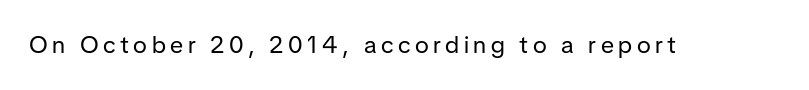
Q: Is the text bold? A: No.
Q: Is the text italic (slanted)? A: No, it is upright.
Q: Is the text underlined? A: No.
